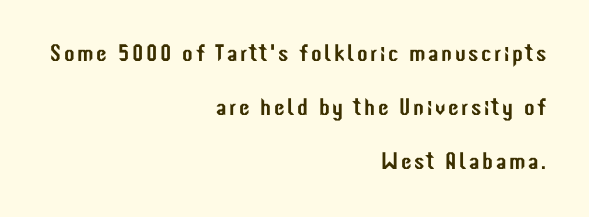
Notice the wide empty band between every row — that's loose leading. Letters rest on an invisible, unmarked baseline. Which margin do the lines hug? The right one — the left edge is uneven. This sample uses an upright cut, with every glyph sitting square on the baseline.
